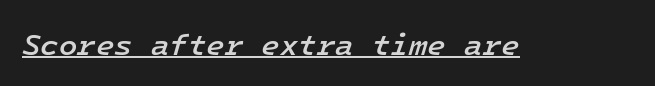
In terms of letterspacing, this is plain default setting. Looks like someone drew a line under every word here. The rendering uses a semibold face; strokes are thickened but not to full bold. This is oblique type, the kind used for emphasis or titles. Looks like terminal output: every glyph gets an equal slot.
